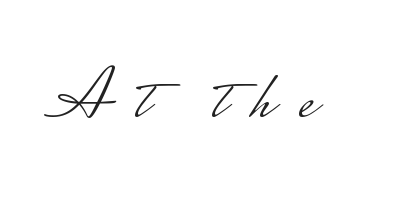
{"serif": "no", "bold": "no", "weight": "light", "width": "wide", "stroke_contrast": "low", "monospaced": "no", "underline": "no", "letter_spacing": "wide", "letter_spacing_em": 0.35, "glyph_px": 71}
